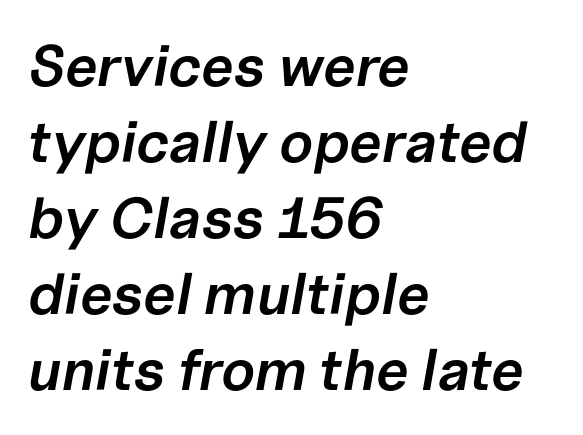
The image shows 58 px semibold type, italic (leaning right); set left-aligned, normal line spacing (1.31x), normal letter spacing, not underlined; low stroke contrast and a medium x-height.
